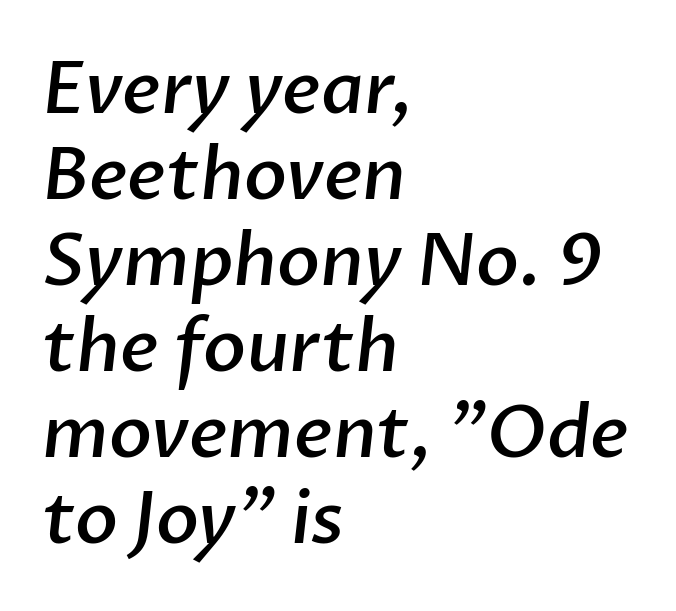
Typesetter's note: demi weight, one step under bold. Teacher's note: observe the even left margin — that is flush-left alignment. Proportional: the letters do not fall into vertical columns. Has an underline been added? It has not. Nobody touched the tracking dial on this one. Does the type have serifs? No, each stem ends abruptly.
